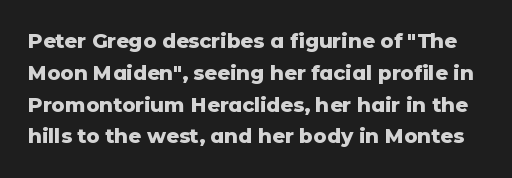
Q: Is the text bold? A: Yes.
Q: Is the text italic (slanted)? A: No, it is upright.
Q: Is the text underlined? A: No.
Q: Is the spacing between letters normal or unusually wide? A: Normal.
Q: Is the spacing between lines tight, normal or loose? A: Normal.
